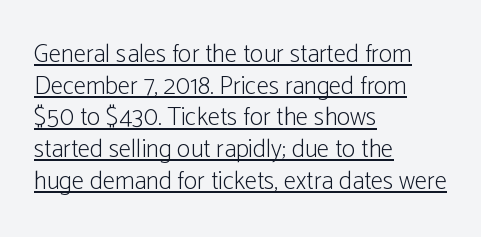
The image shows 25 px text type, upright; set left-aligned, normal line spacing (1.27x), normal letter spacing, underlined.
